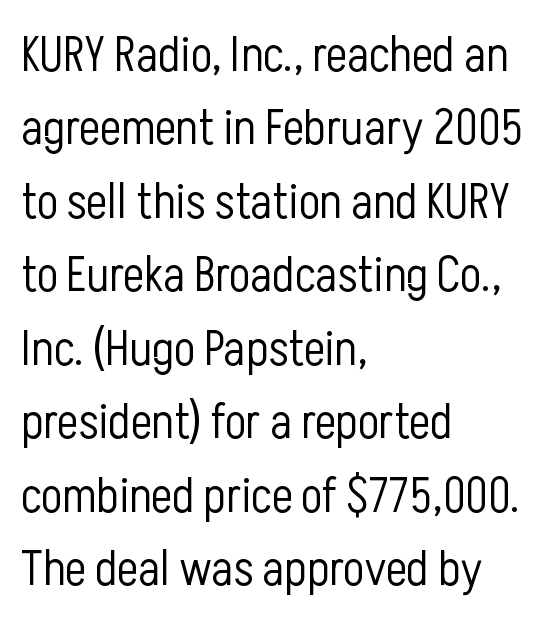
The space beneath each line is pristine and unruled. The text was rendered using a sans face with plain stroke endings. Visually the block forms a straight wall on the left and a jagged coastline on the right. Varying glyph widths throughout — classic text-font behaviour. The gaps between neighbouring characters are ordinary and unremarkable.
